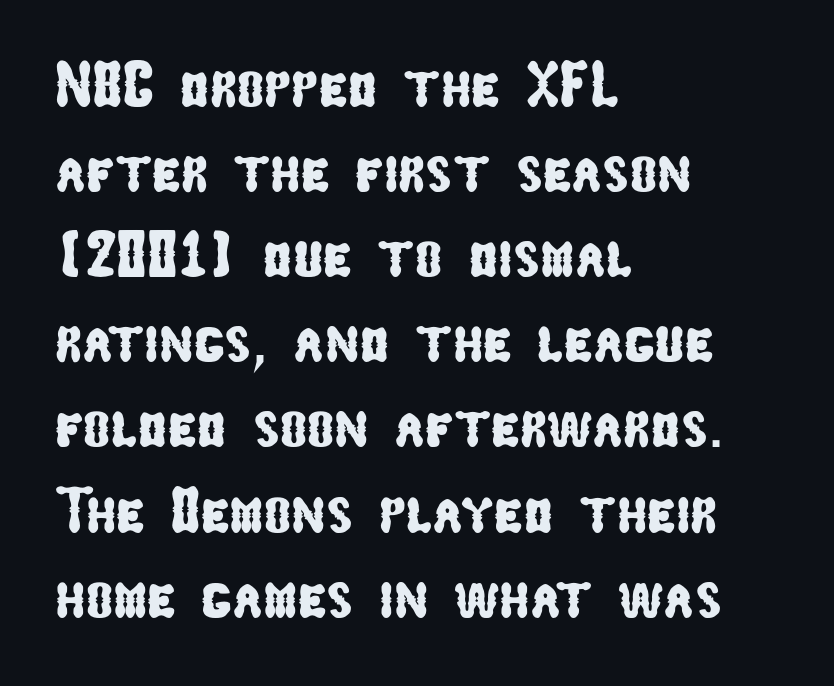
This sample keeps an unexceptional amount of space between lines. The passage shown is typed in a proportional face where columns would drift. Compared with typical body copy, the letter spacing here is the same. The gap between lines stays unmarked. Every row of glyphs begins at an identical x-position on the left. The glyphs in this specimen are sans serif.
